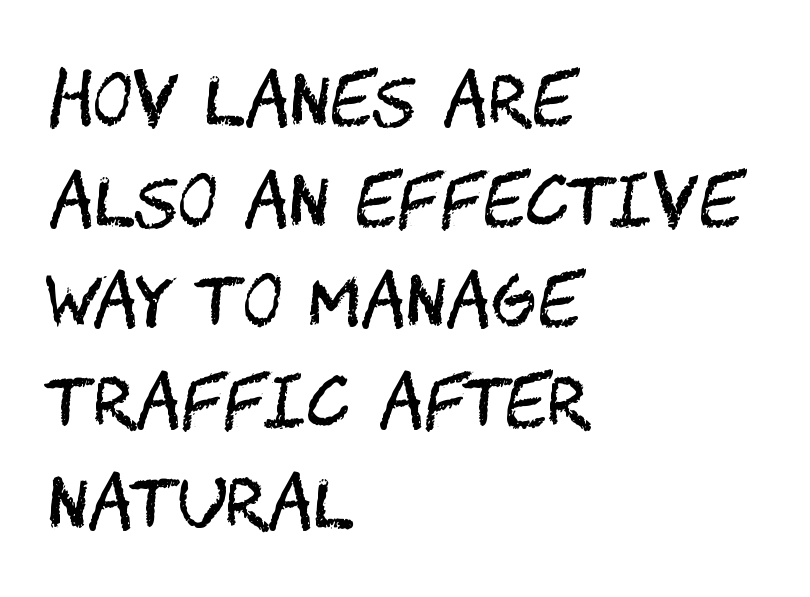
{"serif": "no", "italic": "no", "bold": "no", "weight": "regular", "width": "condensed", "stroke_contrast": "medium", "x_height": "large", "underline": "no", "align": "left", "line_spacing": "normal", "line_spacing_ratio": 1.46, "letter_spacing": "normal", "letter_spacing_em": 0.0, "glyph_px": 69}
